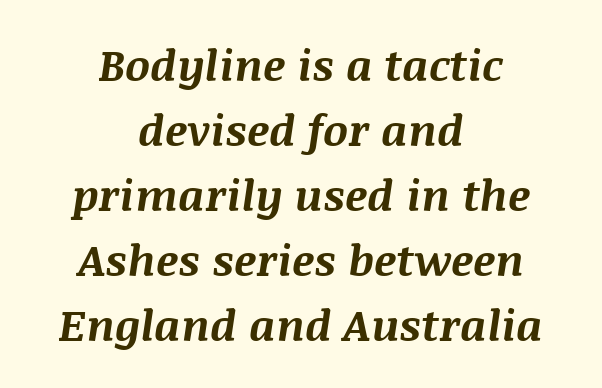
{"italic": "yes", "lean": "right", "slant_degrees": 8, "bold": "yes", "weight": "bold", "width": "normal", "stroke_contrast": "medium", "x_height": "large", "monospaced": "no", "underline": "no", "align": "center", "line_spacing": "normal", "line_spacing_ratio": 1.48, "letter_spacing": "normal", "letter_spacing_em": 0.0, "glyph_px": 44}
